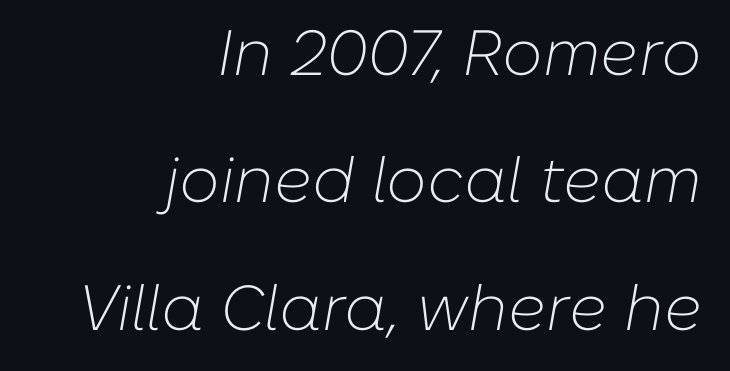
Note the varied advance widths — an 'i' is clearly narrower than an 'm'. Nobody touched the tracking dial on this one. Every character sits at an angle, as italics do. This is not heavy type; no bold has been used. Teacher's note: observe the even right margin — that is flush-right alignment. Notice the wide empty band between every row — that's loose leading.
